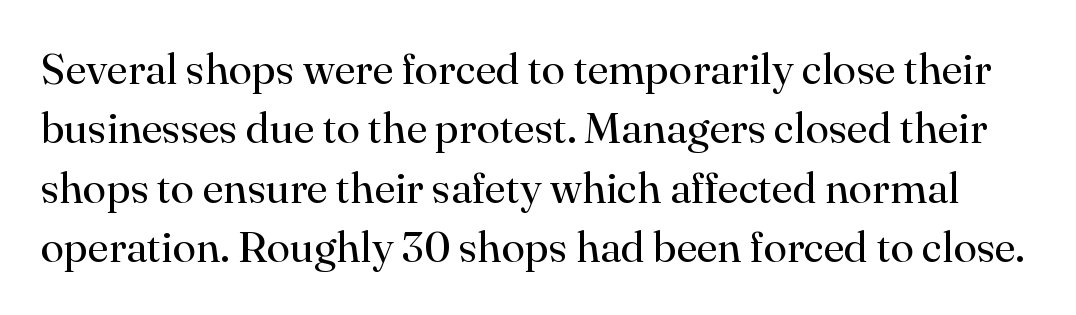
{"serif": "yes", "italic": "no", "bold": "no", "weight": "regular", "width": "normal", "stroke_contrast": "high", "x_height": "small", "monospaced": "no", "underline": "no", "line_spacing": "normal", "line_spacing_ratio": 1.38, "letter_spacing": "normal", "letter_spacing_em": 0.0, "glyph_px": 43}
